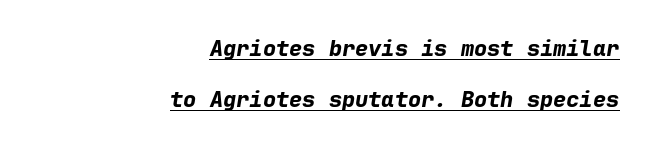
Q: Is the text bold? A: Yes.
Q: Is the text italic (slanted)? A: Yes, it leans right by about 9 degrees.
Q: Is the text underlined? A: Yes.
Q: How is the paragraph aligned? A: Right-aligned.
Q: Is the spacing between letters normal or unusually wide? A: Normal.
Q: Is the spacing between lines tight, normal or loose? A: Loose.
